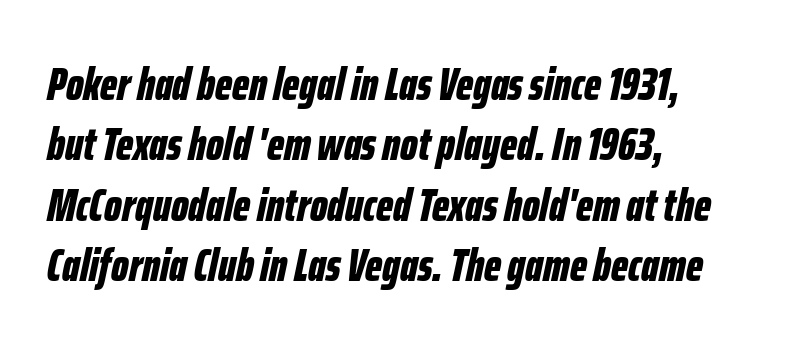
The image shows 46 px bold, condensed type, italic (leaning right); set left-aligned, normal line spacing (1.31x), normal letter spacing, not underlined; low stroke contrast and a medium x-height.
